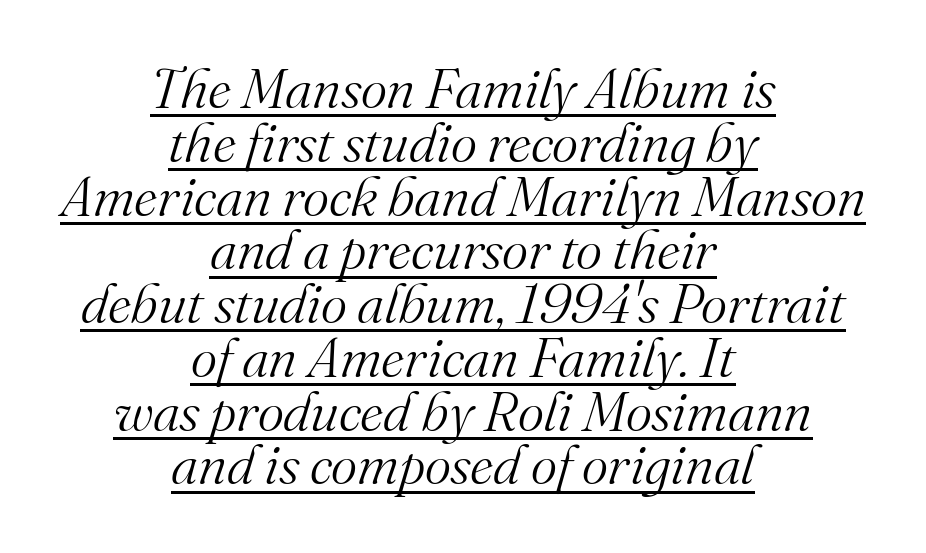
You could not count columns in this text — the font is proportionally spaced. Check where the strokes stop: tiny serifs finish them off. Each line of the rendering has a horizontal stroke beneath the glyphs. No extra ink here — the face is not bold. Italic: yes, the glyphs are oblique. Inter-character spacing is left at the font's built-in metrics.
